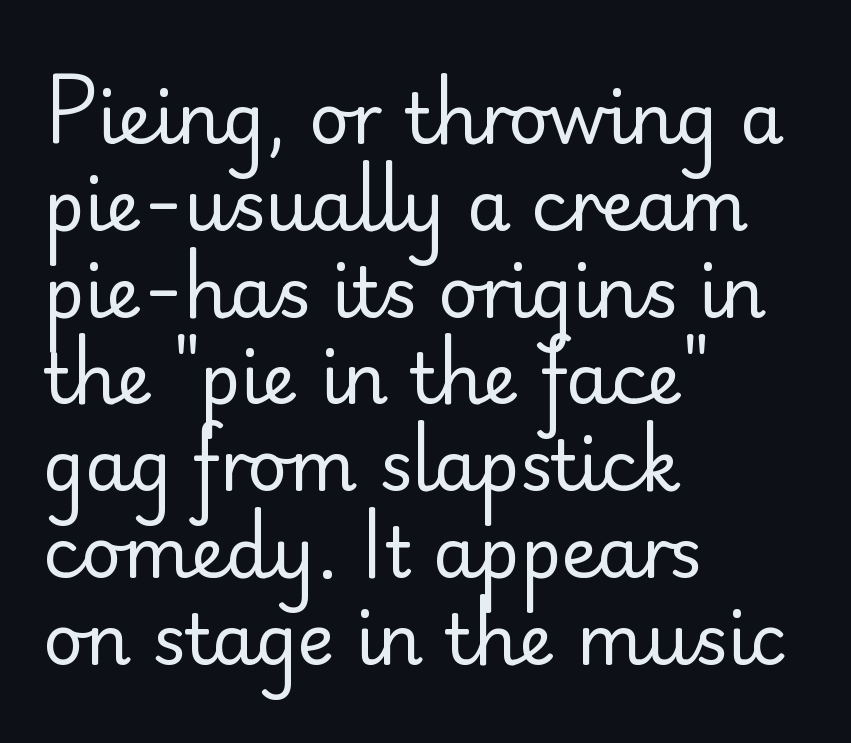
Looks like regular typesetting: each glyph gets only the width it needs. The font's upright variant was chosen for this text. Check where the strokes stop: nothing finishes them off — pure sans. Alignment: flush left. The space directly below the letters is spotless.
